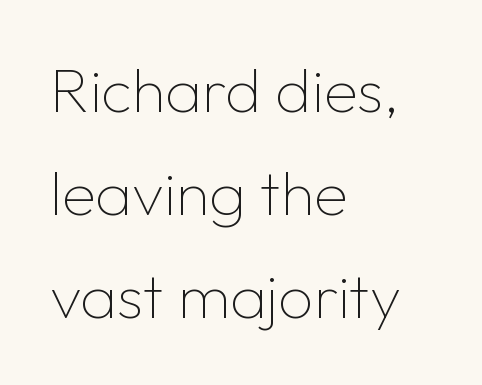
The image shows 62 px thin sans-serif type, upright; set left-aligned, normal line spacing (1.66x), normal letter spacing, not underlined; low stroke contrast and a medium x-height.
